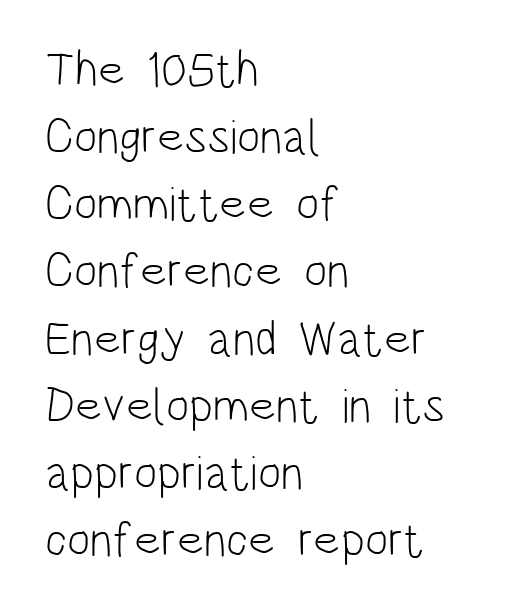
No extra ink here — the face is not bold. Does the leading feel generous? No, just average. Reading down the block, your eye returns to a fixed left position each line. Type without underlining. The face used here is rendered with its standard letterfit.
